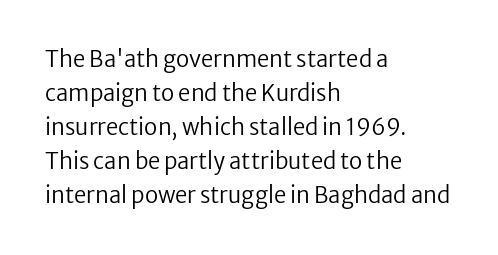
The image shows 22 px text type, upright; set left-aligned, normal line spacing (1.55x), normal letter spacing, not underlined.
